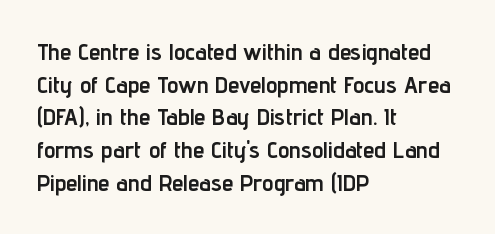
The image shows 23 px bold type, upright; set left-aligned, normal line spacing (1.42x), normal letter spacing, not underlined.
